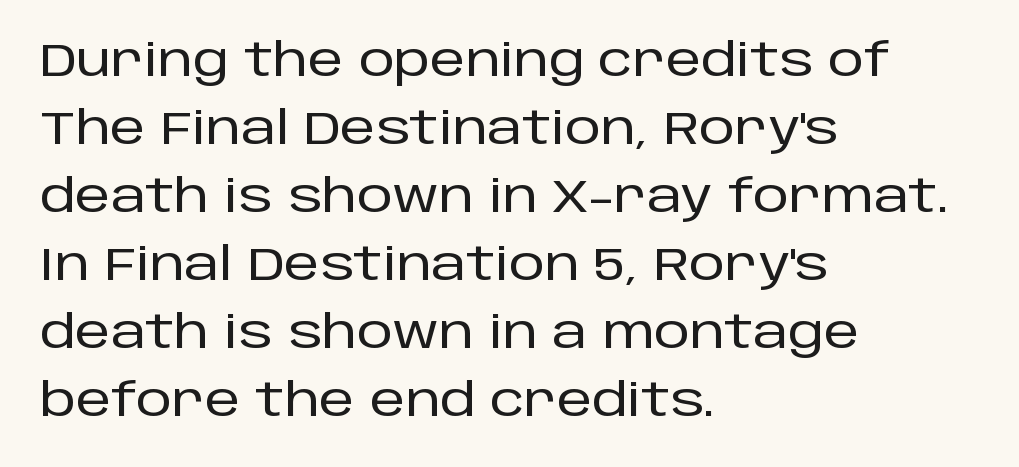
Q: Is the text italic (slanted)? A: No, it is upright.
Q: Is the typeface a serif or a sans-serif typeface? A: Sans-serif.
Q: Is the text underlined? A: No.
Q: How is the paragraph aligned? A: Left-aligned.
Q: Is the spacing between letters normal or unusually wide? A: Normal.
Q: Is the spacing between lines tight, normal or loose? A: Normal.
Q: Width (condensed, normal, or wide)? A: Normal.
Q: Stroke contrast? A: Low.
Q: x-height? A: Large.
Q: Monospaced? A: No.
